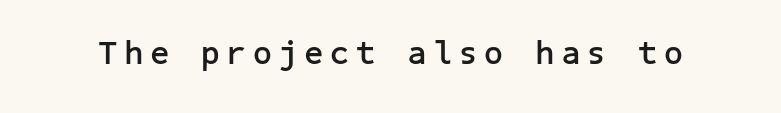
There is plenty of visible air inserted between adjacent glyphs. The specimen omits any rule beneath the text block's lines. On the weight axis this lands at bold, roughly 700. Posture: vertical. The characters display no serif detailing; their extremities are plain.
